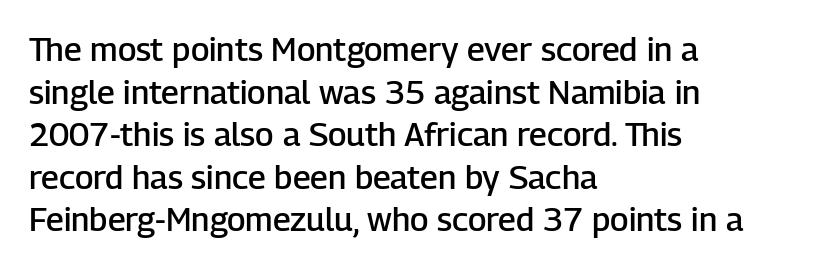
The image shows 33 px semibold sans-serif type, upright; set left-aligned, normal line spacing (1.29x), normal letter spacing, not underlined; low stroke contrast and a medium x-height.
